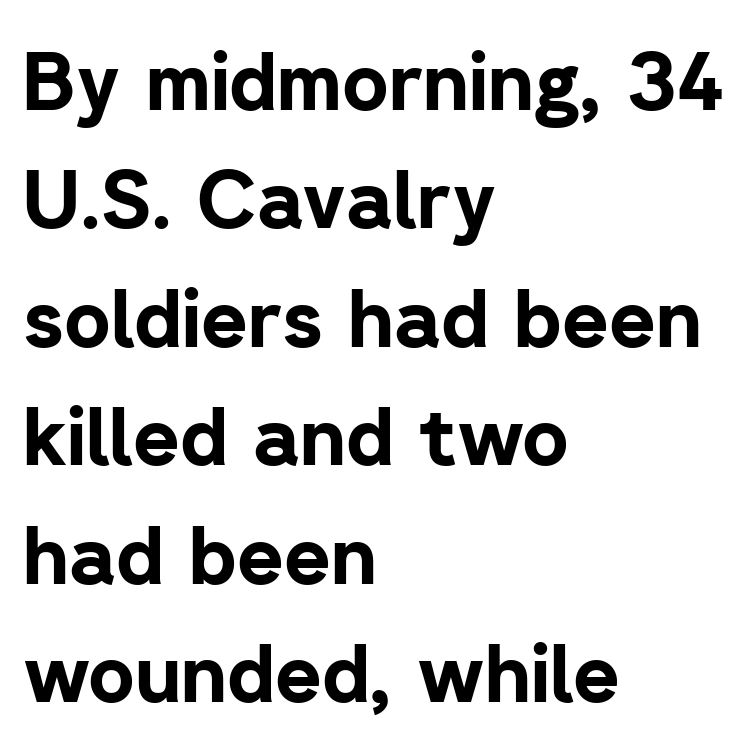
{"serif": "no", "italic": "no", "bold": "yes", "weight": "bold", "width": "normal", "stroke_contrast": "low", "x_height": "medium", "monospaced": "no", "underline": "no", "align": "left", "line_spacing": "normal", "line_spacing_ratio": 1.48, "letter_spacing": "normal", "letter_spacing_em": 0.0, "glyph_px": 80}
